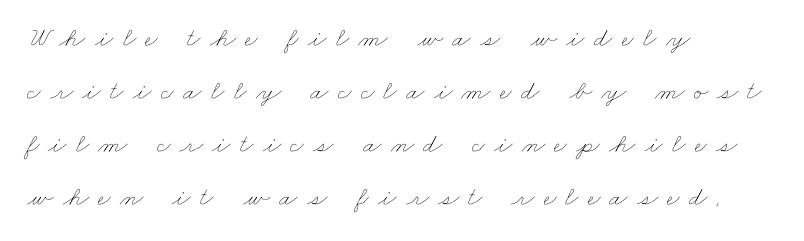
Check the space under the baseline: it is left empty. How are the letters spaced? Widely, with obvious added tracking. Loosely led — the rows are spread out. Is the stroke heavy? The answer is a plain regular-or-lighter.
